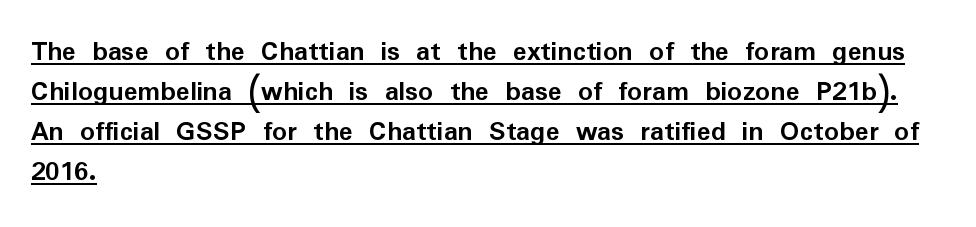
The image shows 29 px semibold sans-serif type, upright; set left-aligned, normal line spacing (1.38x), normal letter spacing, underlined; low stroke contrast and a medium x-height.
